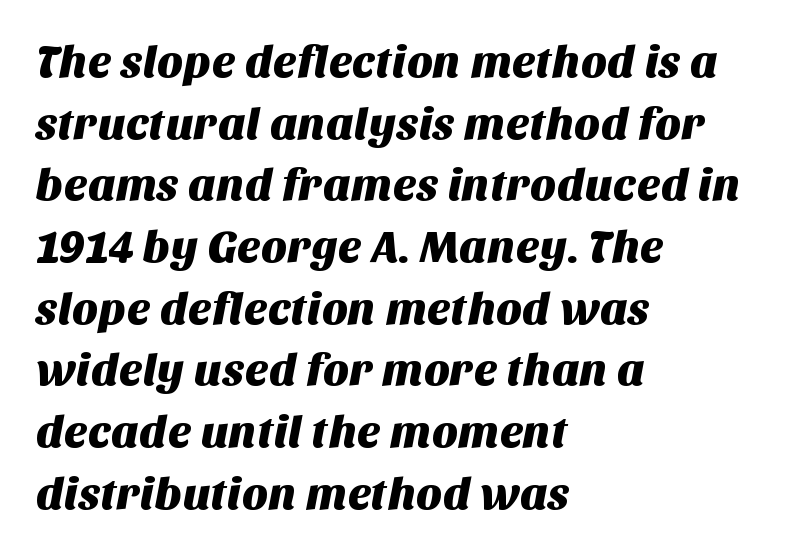
Q: Is the typeface a serif or a sans-serif typeface? A: Sans-serif.
Q: Is the text underlined? A: No.
Q: How is the paragraph aligned? A: Left-aligned.
Q: Is the spacing between letters normal or unusually wide? A: Normal.
Q: Is the spacing between lines tight, normal or loose? A: Normal.
Q: Width (condensed, normal, or wide)? A: Normal.
Q: Stroke contrast? A: Medium.
Q: x-height? A: Large.
Q: Monospaced? A: No.
